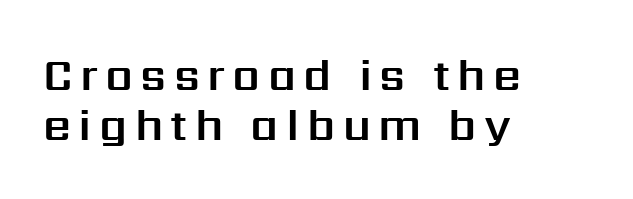
These lines huddle together more closely than default settings would place them. The specimen omits any rule beneath the text block's lines. These lines are set flush left with a ragged right edge. You could not count columns in this text — the font is proportionally spaced. Does the lettering tilt? It doesn't — this is upright.
